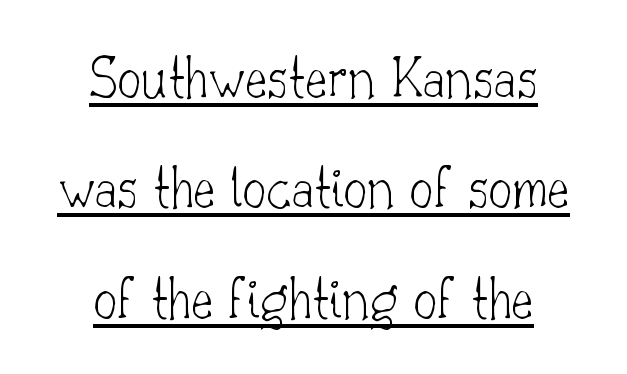
Glyph-to-glyph distance matches everyday printed text. Heft: none added — not bold. Notice how the passage keeps no hard edge, just a central spine. The passage shown is typeset with a serif family.
